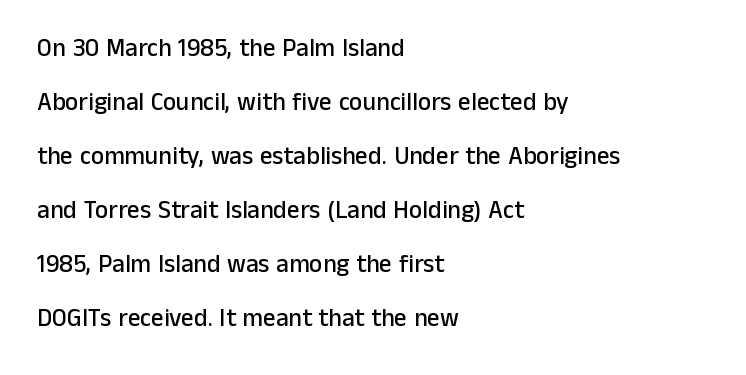
A great deal of white space separates one row of letters from the next. Words float on clear page, feet unadorned. No italicization has been applied; the sample stays upright. Is the letter spacing exaggerated? No — it looks like the ordinary default. The setting favours the left margin, as ordinary paragraphs usually do.
